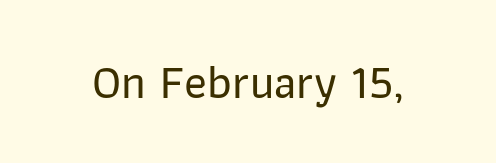
Each letter keeps its own natural width here, so spacing adapts to shape. A typesetter would label this face a sans. Bare-footed words on every line. The passage shown has conventional tracking throughout.
